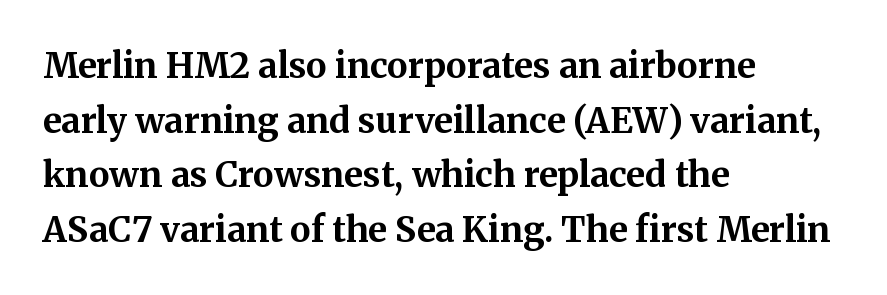
{"serif": "yes", "italic": "no", "bold": "yes", "weight": "bold", "width": "normal", "stroke_contrast": "medium", "x_height": "medium", "monospaced": "no", "underline": "no", "align": "left", "line_spacing": "normal", "line_spacing_ratio": 1.56, "letter_spacing": "normal", "letter_spacing_em": 0.0, "glyph_px": 35}
